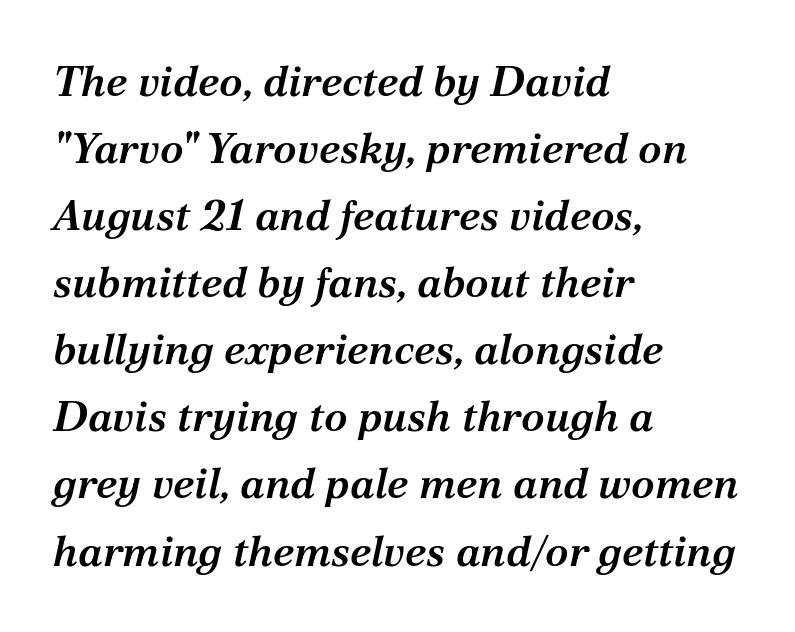
The image shows 43 px semibold serif type, italic (leaning right); set left-aligned, normal line spacing (1.56x), normal letter spacing, not underlined; medium stroke contrast and a medium x-height.
